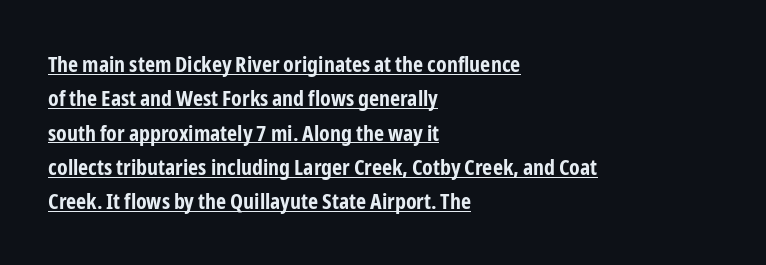
Caption: bold face, heavy strokes. You can tell it's not italic because the verticals are truly vertical. The rows are spaced the way most documents space them. This rendering leaves character spacing at its baseline value.
